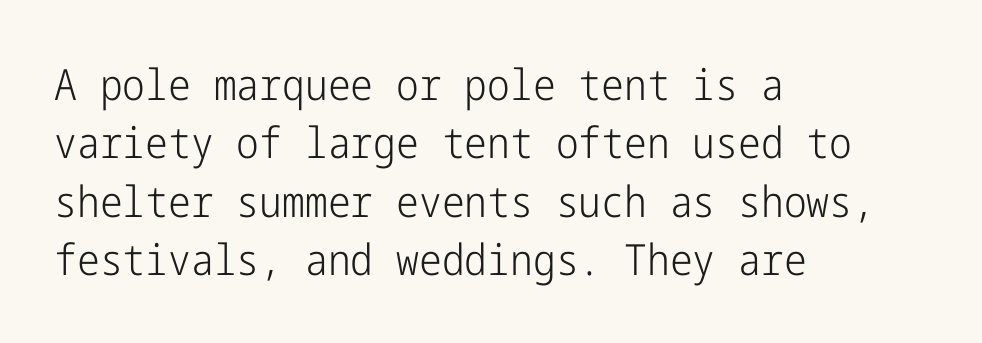
The letterforms sit shoulder to shoulder at normal distance. The block of text has a typical density, with ordinary space between rows. Do the letters lean? They stand straight. Examine the stroke ends and you'll find no serifs. The typesetter chose a ragged-right arrangement here.
